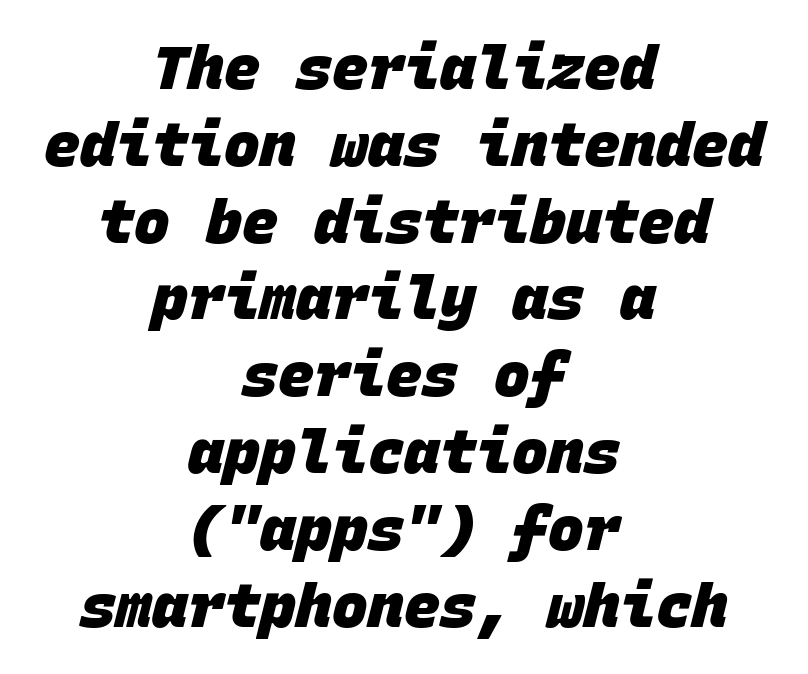
{"serif": "no", "bold": "yes", "weight": "heavy", "width": "normal", "stroke_contrast": "low", "x_height": "large", "monospaced": "yes", "underline": "no", "align": "center", "line_spacing": "normal", "line_spacing_ratio": 1.28, "letter_spacing": "normal", "letter_spacing_em": 0.0, "glyph_px": 60}
